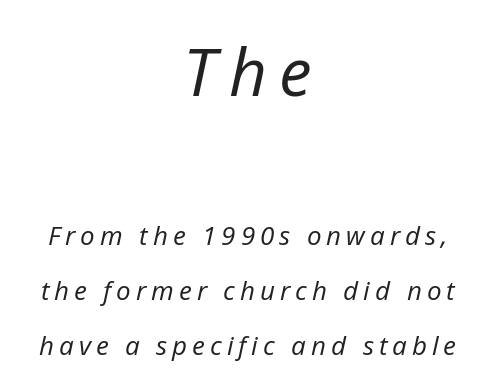
Q: Is the text bold? A: No.
Q: Is the text italic (slanted)? A: Yes, it leans right by about 12 degrees.
Q: Is the text underlined? A: No.
Q: How is the paragraph aligned? A: Centered.
Q: Is the spacing between lines tight, normal or loose? A: Loose.
Q: Which block of text is set in a larger size, the first (top) or the second (bottom)? A: The first (top) one.
Q: Width (condensed, normal, or wide)? A: Normal.
Q: Stroke contrast? A: Low.
Q: x-height? A: Medium.
Q: Monospaced? A: No.
